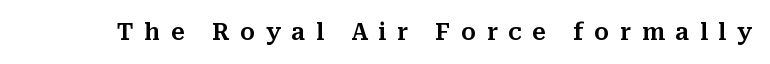
Clear beneath every line of the passage. You can tell it's not italic because the verticals are truly vertical. The passage shown has open, widely tracked lettering throughout.
